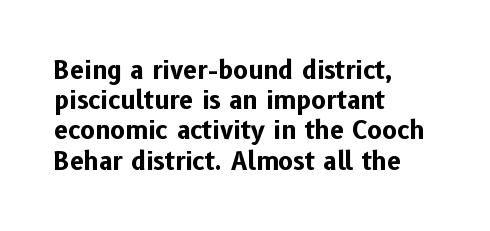
The image shows 25 px bold type, upright; set left-aligned, line spacing 1.21x, normal letter spacing, not underlined.
